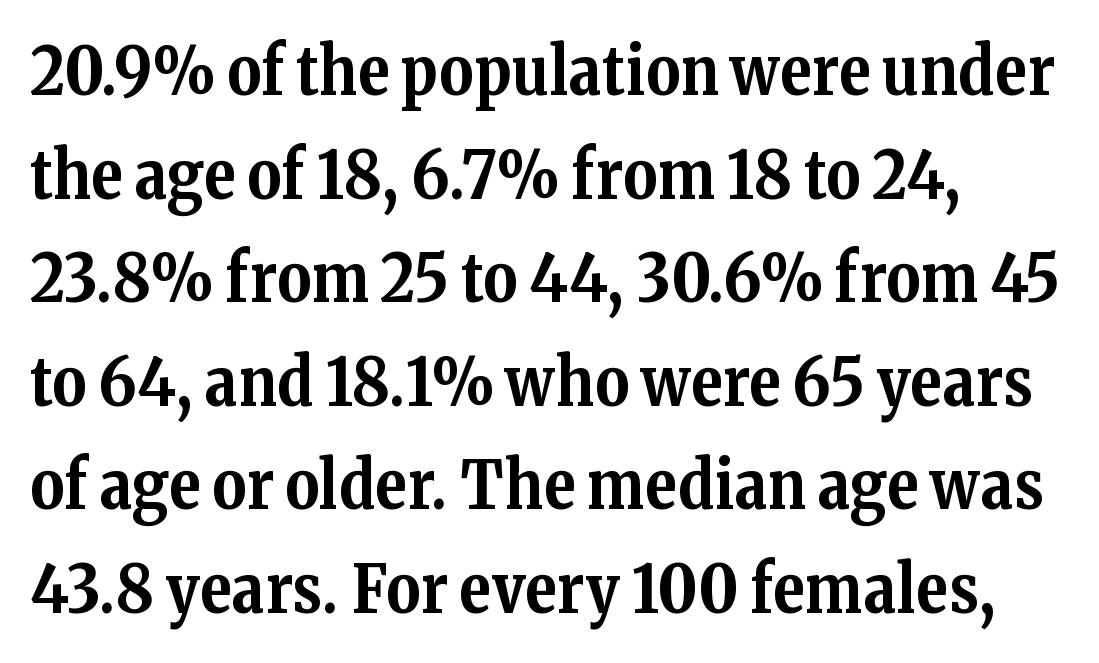
The image shows 66 px bold serif type, upright; set left-aligned, normal line spacing (1.57x), normal letter spacing, not underlined; medium stroke contrast and a medium x-height.
